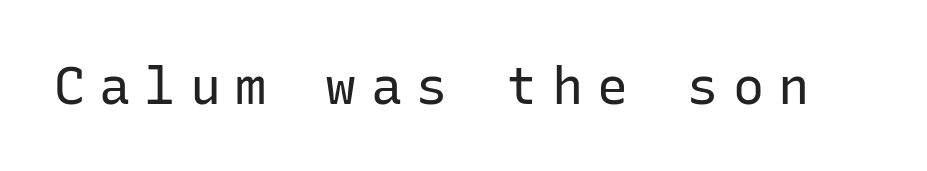
The image shows 52 px regular-weight sans-serif type, upright, monospaced; set unusually wide letter spacing (+0.27 em), not underlined; low stroke contrast and a medium x-height.
